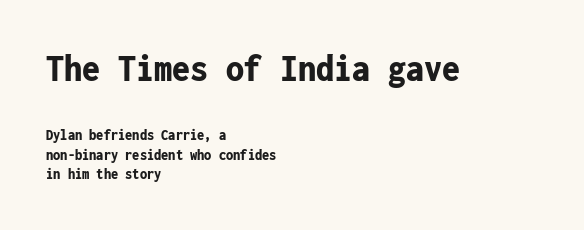
The image shows 40 px bold, condensed sans-serif type, upright, monospaced; set left-aligned, line spacing 1.21x, normal letter spacing, not underlined; the first (top) block is 2.5x larger; low stroke contrast and a medium x-height.
